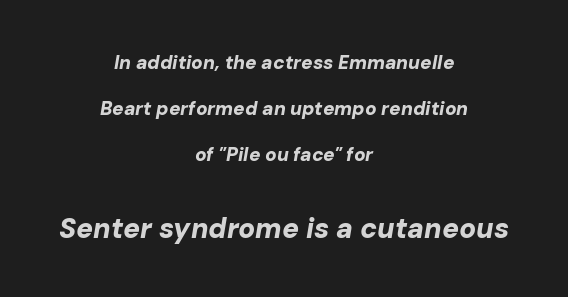
The image shows 28 px bold type, italic (leaning right); set centered, loose line spacing (2.41x), normal letter spacing, not underlined; the second (bottom) block is 1.47x larger; low stroke contrast and a medium x-height.
